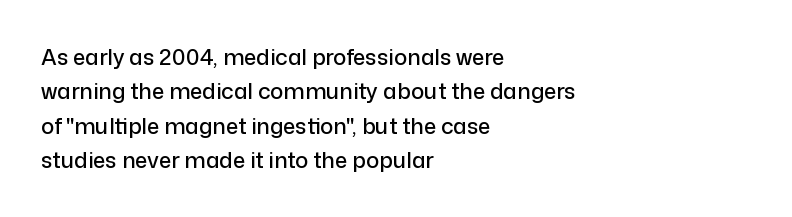
The image shows 22 px text type, upright; set left-aligned, normal line spacing (1.56x), normal letter spacing, not underlined.
